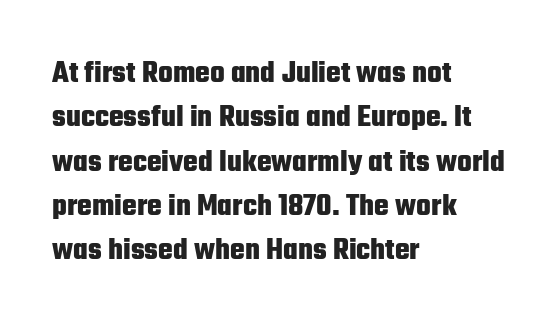
The space beneath each line is pristine and unruled. Line spacing here is normal. This rendering employs a face without finishing strokes, i.e., a sans-serif. Caption: standard tracking, unaltered. The rag falls on the right side of this text block. A roman cut, with each character standing at attention.
